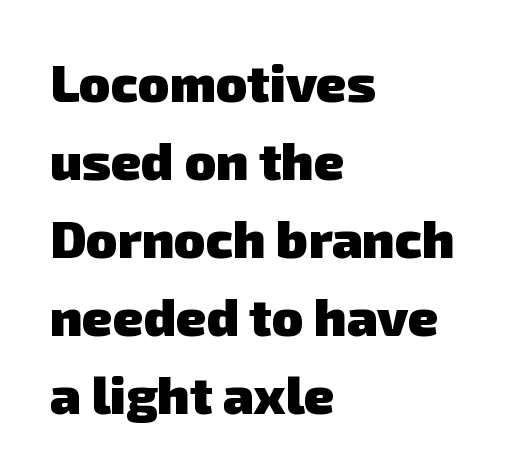
The image shows 52 px heavy sans-serif type; set left-aligned, normal line spacing (1.5x), normal letter spacing, not underlined; low stroke contrast and a medium x-height.
